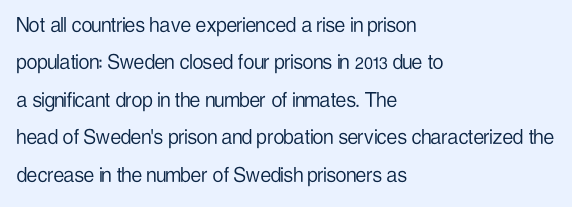
{"italic": "no", "bold": "no", "underline": "no", "align": "left", "line_spacing": "normal", "line_spacing_ratio": 1.56, "letter_spacing": "normal", "letter_spacing_em": 0.0, "glyph_px": 24}
